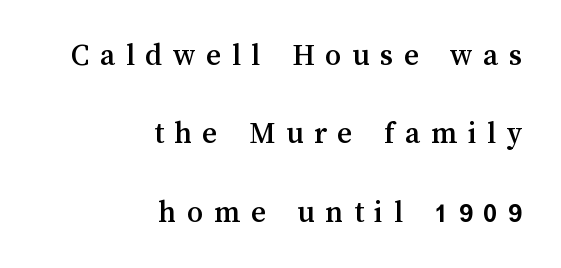
Interline gaps are noticeably wide in this sample. This rendering features lettering with no underline. Quick note: not italic, upright. Substantial extra tracking has been applied to these lines.
